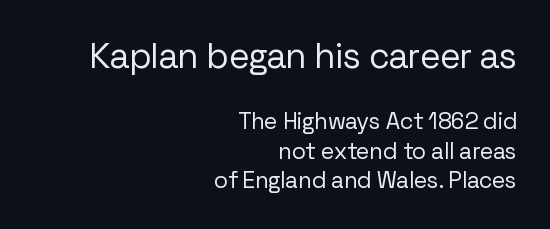
Q: Is the text bold? A: No.
Q: Is the text italic (slanted)? A: No, it is upright.
Q: Is the typeface a serif or a sans-serif typeface? A: Sans-serif.
Q: Is the text underlined? A: No.
Q: How is the paragraph aligned? A: Right-aligned.
Q: Is the spacing between letters normal or unusually wide? A: Normal.
Q: Is the spacing between lines tight, normal or loose? A: Normal.
Q: Which block of text is set in a larger size, the first (top) or the second (bottom)? A: The first (top) one.
Q: Width (condensed, normal, or wide)? A: Normal.
Q: Stroke contrast? A: Low.
Q: x-height? A: Medium.
Q: Monospaced? A: No.
